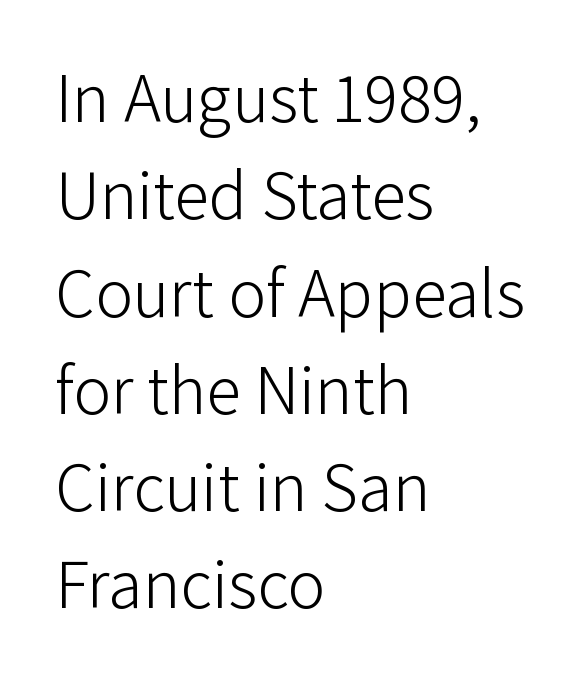
The image shows 70 px light sans-serif type, upright; set left-aligned, normal line spacing (1.39x), normal letter spacing, not underlined; low stroke contrast and a medium x-height.
